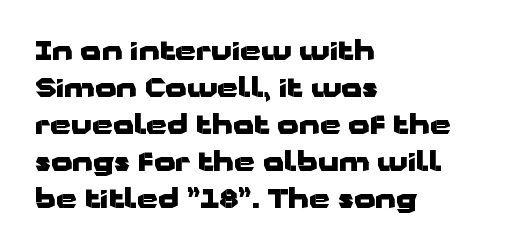
Every character sits straight up, as roman type does. Words appear dense and cohesive because spacing is normal. On the weight axis this lands at bold, roughly 700. In terms of leading, this rendering sits right in the middle.
